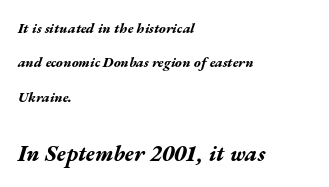
{"italic": "yes", "lean": "right", "slant_degrees": 17, "bold": "yes", "underline": "no", "align": "left", "line_spacing": "loose", "line_spacing_ratio": 2.45, "letter_spacing": "normal", "letter_spacing_em": 0.0, "larger_block": "second", "size_ratio": 1.57, "glyph_px": 22}
